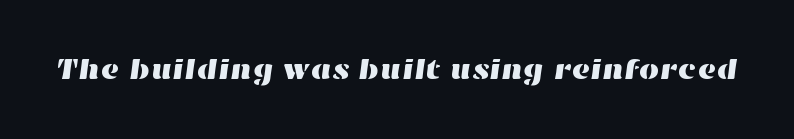
Q: Is the text underlined? A: No.
Q: Is the spacing between letters normal or unusually wide? A: Normal.
Q: Width (condensed, normal, or wide)? A: Wide.
Q: Stroke contrast? A: High.
Q: x-height? A: Medium.
Q: Monospaced? A: No.
